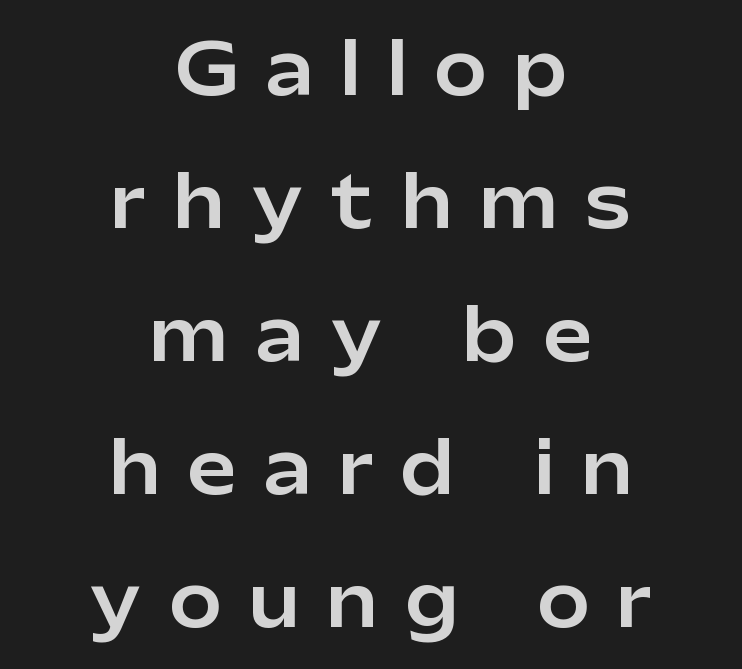
The characters display no serif detailing; their extremities are plain. The passage is arranged like a title page — every line centered. Vertically, the passage feels expansive, rows floating well apart. Each row of text sits above clean, open space.
